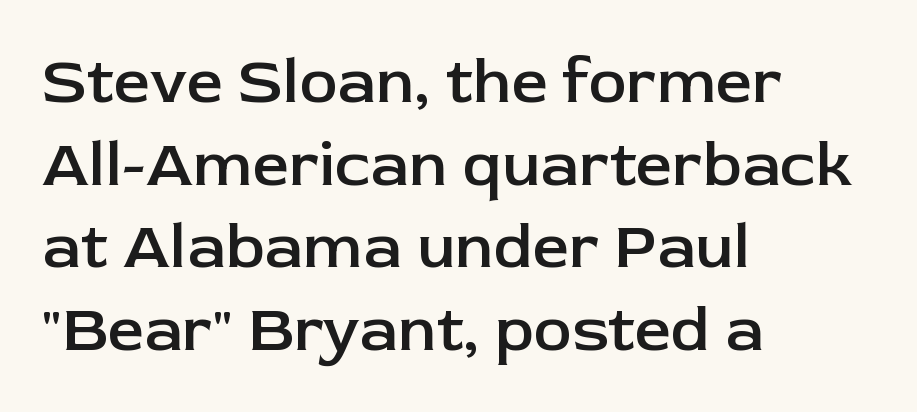
The image shows 64 px semibold sans-serif type, upright; set left-aligned, normal line spacing (1.29x), normal letter spacing, not underlined; low stroke contrast and a medium x-height.
